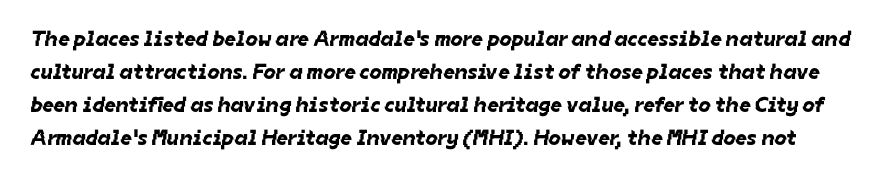
Bare-footed words on every line. Tracking here is standard; glyphs follow each other at the usual distance. If you measured baseline to baseline, you'd find a middling distance.
